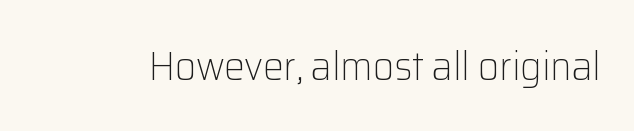
I'd call this a sans setting — the letters go barefoot. The zone under the glyphs is completely vacant. No chunkiness to these letters — they're not bold. The rendering uses natural spacing where letterforms have individual widths. You can tell it's not italic because the verticals are truly vertical. Tracking value appears to be zero — textbook default spacing.
